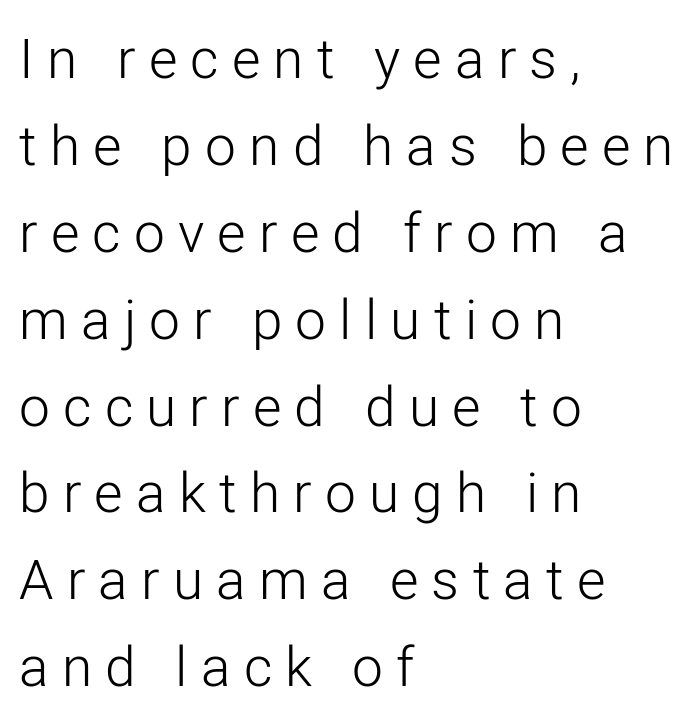
{"serif": "no", "italic": "no", "bold": "no", "weight": "light", "width": "normal", "stroke_contrast": "low", "x_height": "medium", "monospaced": "no", "underline": "no", "align": "left", "line_spacing": "normal", "line_spacing_ratio": 1.58, "letter_spacing": "wide", "letter_spacing_em": 0.24, "glyph_px": 55}
